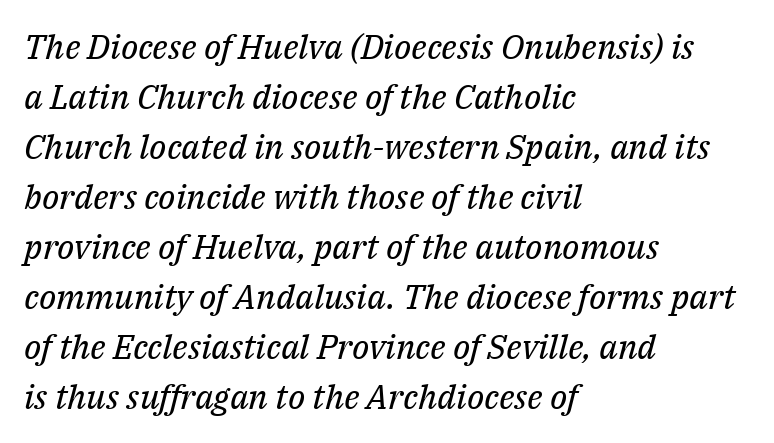
Any mark beneath the type? The region is blank. Is this a sans? No — the strokes have serifs. The letters sit at their default tracking, neither squeezed nor spread. Quick note: italic.
